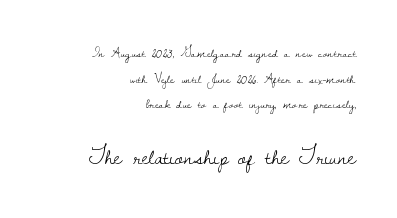
The image shows 24 px text type; set right-aligned, line spacing 1.83x, normal letter spacing, not underlined; the second (bottom) block is 1.71x larger.
